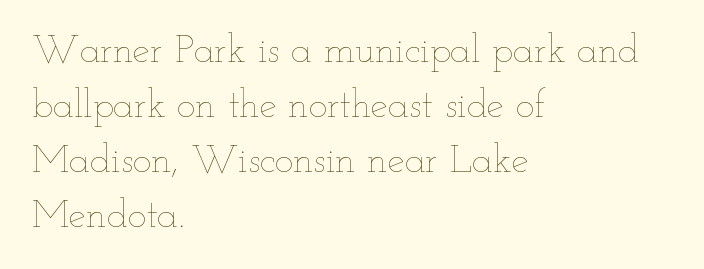
Q: Is the text bold? A: No.
Q: Is the text italic (slanted)? A: No, it is upright.
Q: Is the text underlined? A: No.
Q: How is the paragraph aligned? A: Left-aligned.
Q: Is the spacing between letters normal or unusually wide? A: Normal.
Q: Is the spacing between lines tight, normal or loose? A: Normal.
Q: Width (condensed, normal, or wide)? A: Wide.
Q: Stroke contrast? A: Low.
Q: x-height? A: Small.
Q: Monospaced? A: No.
